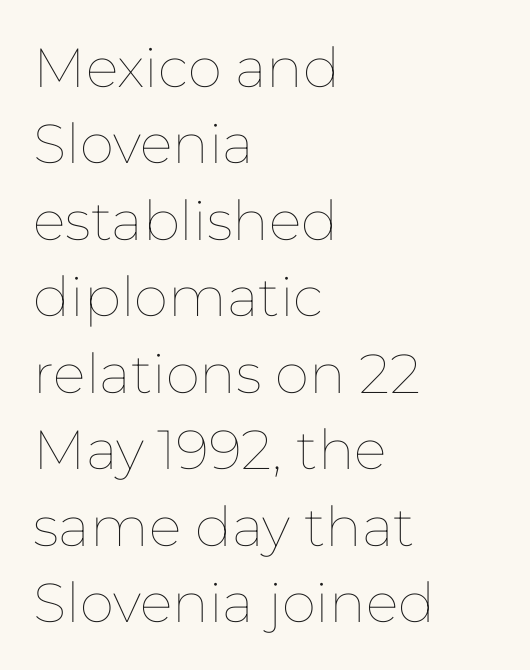
Character widths vary here, with narrow letters taking less room than wide ones. Words appear dense and cohesive because spacing is normal. This rendering uses left alignment, leaving the right contour irregular. Bold? No — there's no thickening of the strokes.
